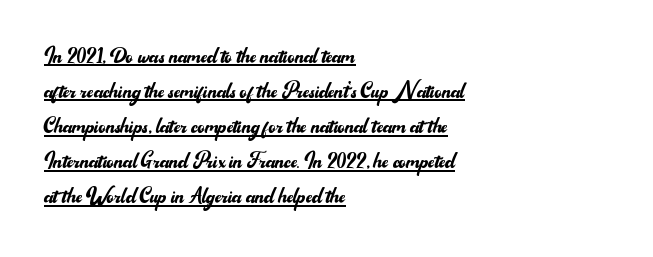
Teacher's note: observe the even left margin — that is flush-left alignment. Decoration check: the copy is underlined. The line-height multiplier appears to be the usual default. You could call the tracking neutral — neither tight nor loose. A light-to-regular cut is what we see here.
